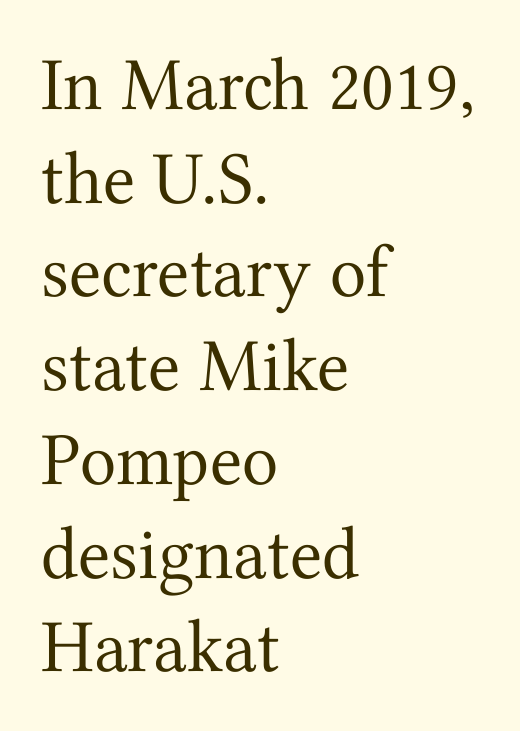
Q: Is the text bold? A: No.
Q: Is the text italic (slanted)? A: No, it is upright.
Q: Is the typeface a serif or a sans-serif typeface? A: Serif.
Q: Is the text underlined? A: No.
Q: How is the paragraph aligned? A: Left-aligned.
Q: Is the spacing between letters normal or unusually wide? A: Normal.
Q: Is the spacing between lines tight, normal or loose? A: Normal.
Q: Width (condensed, normal, or wide)? A: Normal.
Q: Stroke contrast? A: Medium.
Q: x-height? A: Medium.
Q: Monospaced? A: No.
